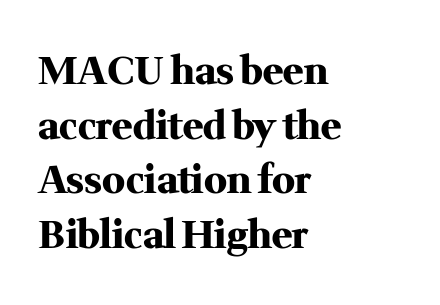
{"serif": "yes", "italic": "no", "bold": "yes", "weight": "heavy", "width": "normal", "stroke_contrast": "medium", "x_height": "medium", "monospaced": "no", "underline": "no", "align": "left", "line_spacing": "normal", "line_spacing_ratio": 1.44, "letter_spacing": "normal", "letter_spacing_em": 0.0, "glyph_px": 38}
